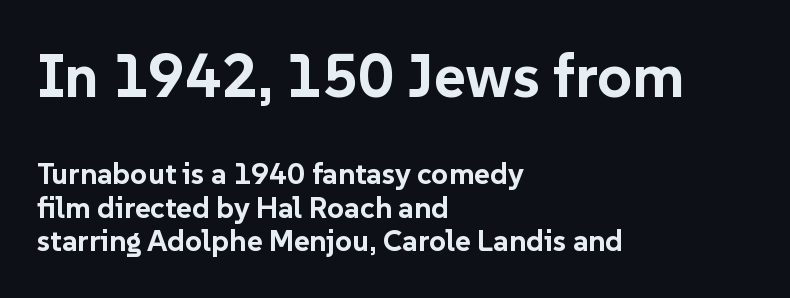
Q: Is the text bold? A: Yes.
Q: Is the text italic (slanted)? A: No, it is upright.
Q: Is the typeface a serif or a sans-serif typeface? A: Sans-serif.
Q: Is the text underlined? A: No.
Q: How is the paragraph aligned? A: Left-aligned.
Q: Is the spacing between letters normal or unusually wide? A: Normal.
Q: Is the spacing between lines tight, normal or loose? A: Tight.
Q: Which block of text is set in a larger size, the first (top) or the second (bottom)? A: The first (top) one.
Q: Width (condensed, normal, or wide)? A: Normal.
Q: Stroke contrast? A: Low.
Q: x-height? A: Medium.
Q: Monospaced? A: No.
